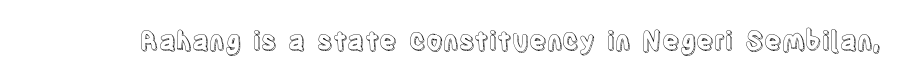
Is there any slant? The stems are plumb. Descenders are the only things crossing below the line. The line texture is even and compact thanks to regular tracking.
